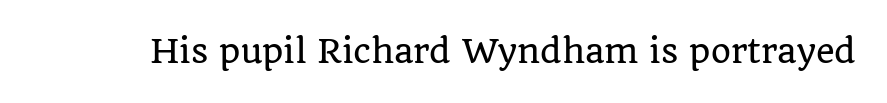
A bare baseline throughout the passage. These lines are composed in type with serifs. Rendered with straight, roman letterforms. You could not count columns in this text — the font is proportionally spaced.
